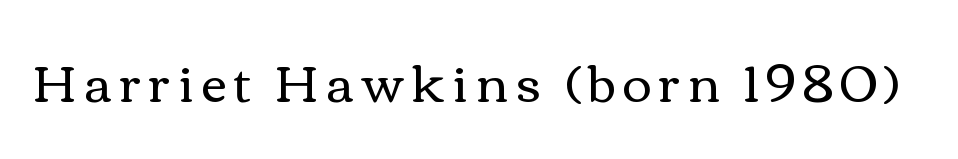
On a weight scale, this lands at 450 or below. No italicization has been applied; the sample stays upright. Spacing verdict: proportional, widths tailored to each character. Anything drawn beneath the words? Only blank space.
